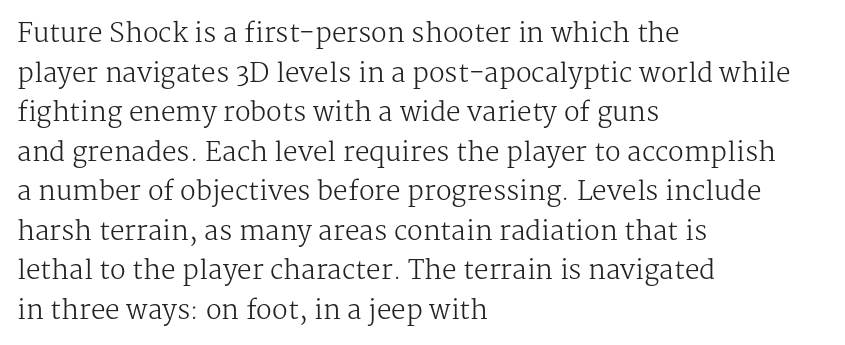
The image shows 26 px text type, upright; set left-aligned, normal line spacing (1.52x), normal letter spacing, not underlined.
